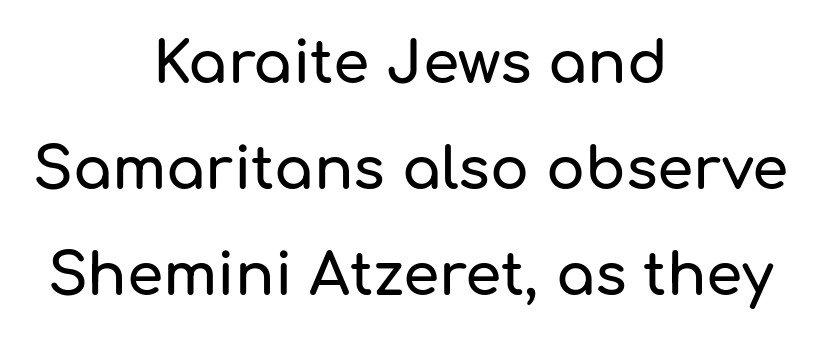
{"serif": "no", "italic": "no", "width": "normal", "stroke_contrast": "low", "x_height": "medium", "monospaced": "no", "underline": "no", "align": "center", "line_spacing_ratio": 1.83, "letter_spacing": "normal", "letter_spacing_em": 0.0, "glyph_px": 58}
